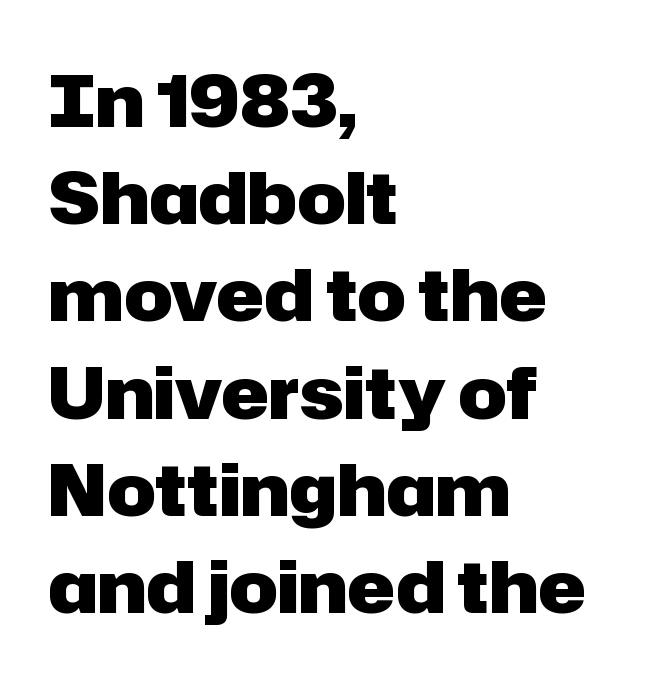
The image shows 72 px heavy sans-serif type, upright; set left-aligned, normal line spacing (1.35x), normal letter spacing, not underlined; low stroke contrast and a medium x-height.
